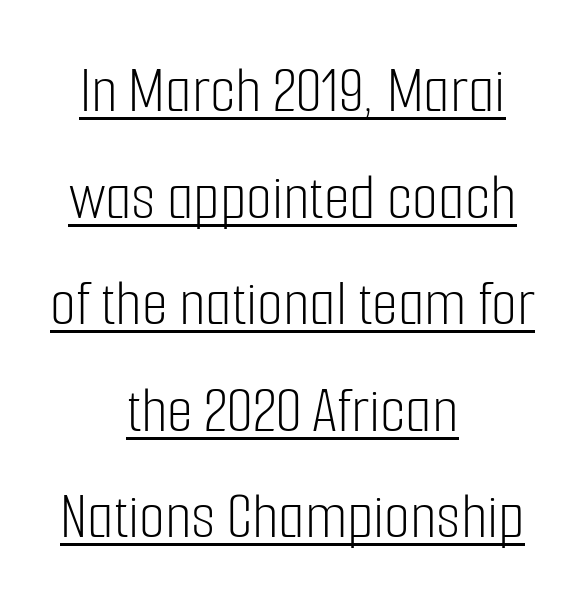
Decoration check: the copy is underlined. The lines sit at an ordinary, default distance from one another. The typesetter chose a symmetrical, centered arrangement here. Standard letterfit; no display-style spreading of the glyphs.
